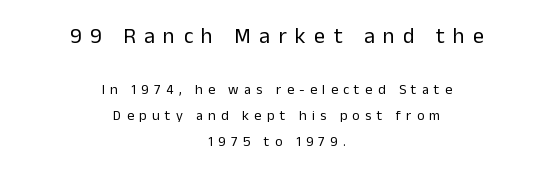
{"italic": "no", "bold": "no", "underline": "no", "align": "center", "line_spacing_ratio": 1.86, "letter_spacing": "wide", "letter_spacing_em": 0.38, "larger_block": "first", "size_ratio": 1.57, "glyph_px": 22}
